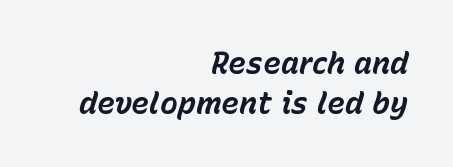
{"italic": "yes", "lean": "right", "slant_degrees": 15, "bold": "yes", "weight": "bold", "width": "normal", "stroke_contrast": "low", "x_height": "medium", "monospaced": "no", "underline": "no", "align": "right", "line_spacing": "normal", "line_spacing_ratio": 1.33, "letter_spacing": "normal", "letter_spacing_em": 0.0, "glyph_px": 30}
